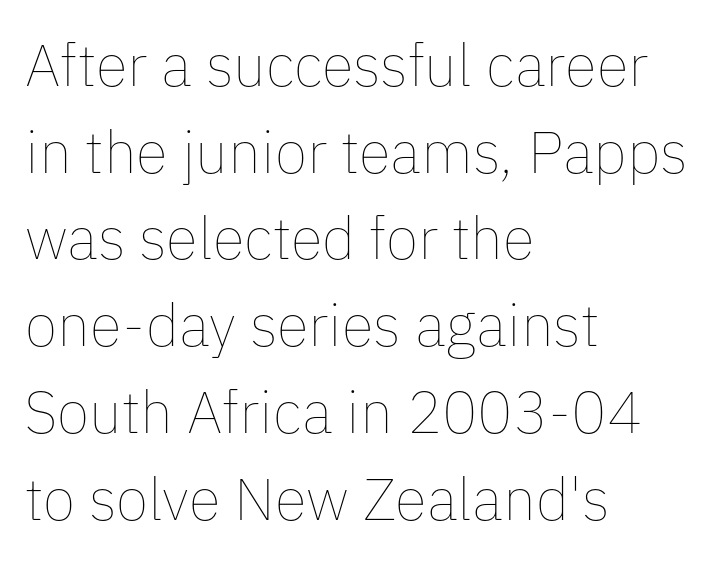
Q: Is the text bold? A: No.
Q: Is the text italic (slanted)? A: No, it is upright.
Q: Is the text underlined? A: No.
Q: How is the paragraph aligned? A: Left-aligned.
Q: Is the spacing between letters normal or unusually wide? A: Normal.
Q: Is the spacing between lines tight, normal or loose? A: Normal.
Q: Width (condensed, normal, or wide)? A: Normal.
Q: Stroke contrast? A: Low.
Q: x-height? A: Medium.
Q: Monospaced? A: No.
